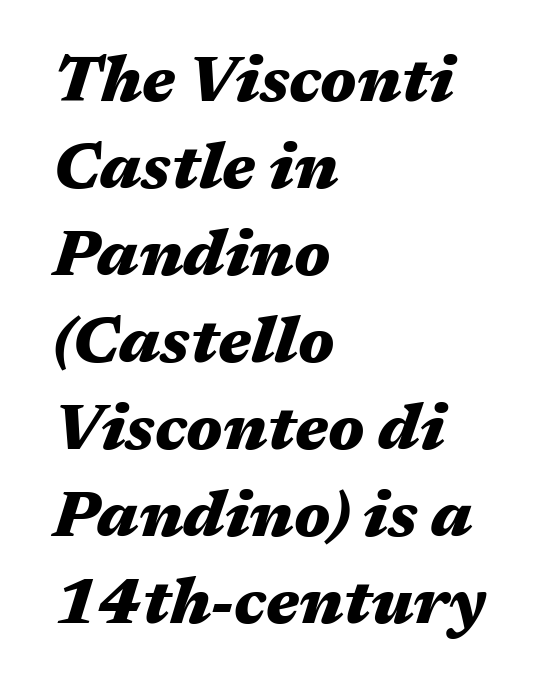
{"italic": "yes", "lean": "right", "slant_degrees": 17, "bold": "yes", "weight": "heavy", "width": "wide", "stroke_contrast": "medium", "x_height": "medium", "monospaced": "no", "underline": "no", "align": "left", "line_spacing": "normal", "line_spacing_ratio": 1.36, "letter_spacing": "normal", "letter_spacing_em": 0.0, "glyph_px": 64}
